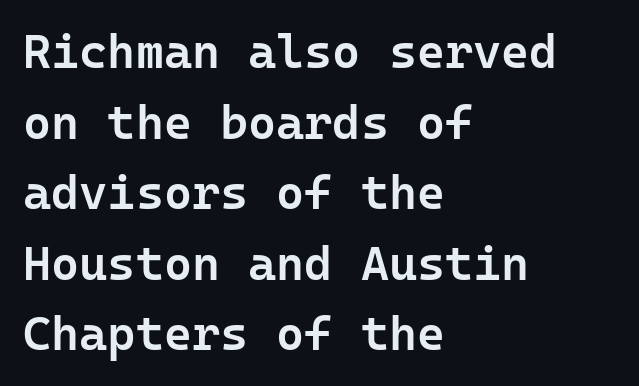
Q: Is the text bold? A: Semi-bold.
Q: Is the text italic (slanted)? A: No, it is upright.
Q: Is the typeface a serif or a sans-serif typeface? A: Sans-serif.
Q: Is the text underlined? A: No.
Q: How is the paragraph aligned? A: Left-aligned.
Q: Is the spacing between letters normal or unusually wide? A: Normal.
Q: Is the spacing between lines tight, normal or loose? A: Normal.
Q: Width (condensed, normal, or wide)? A: Normal.
Q: Stroke contrast? A: Low.
Q: x-height? A: Medium.
